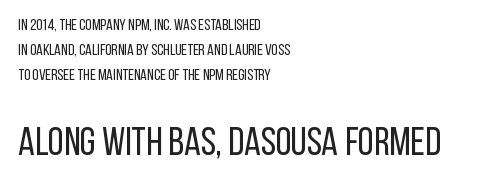
No letter is thick-stroked: the sample isn't bold. Between one letter and the next there's only the usual sliver of space. A classic flush-left, rag-right setting is used for this passage. The lettering holds an erect, upright posture throughout.
